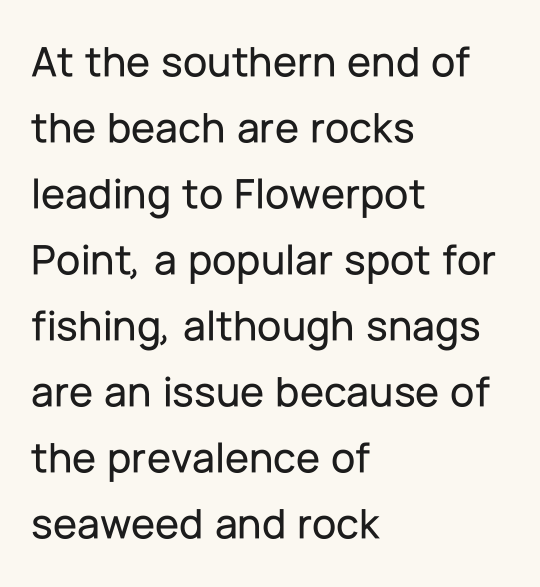
Note the varied advance widths — an 'i' is clearly narrower than an 'm'. This rendering leaves character spacing at its baseline value. Does the type have serifs? No, each stem ends abruptly. Regular leading. A classic flush-left, rag-right setting is used for this passage. If you drew a line through each stem, it would be perfectly vertical.
